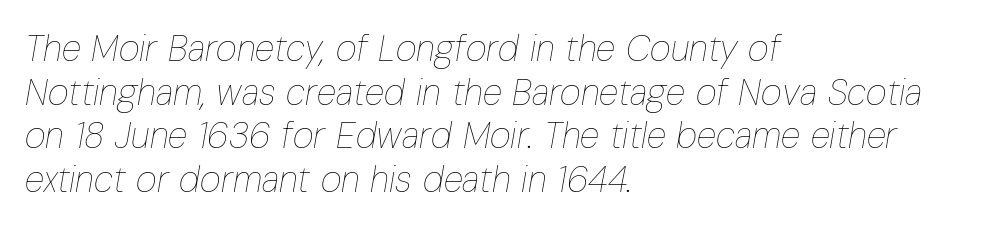
Q: Is the text bold? A: No.
Q: Is the text italic (slanted)? A: Yes, it leans right by about 10 degrees.
Q: Is the text underlined? A: No.
Q: How is the paragraph aligned? A: Left-aligned.
Q: Is the spacing between letters normal or unusually wide? A: Normal.
Q: Width (condensed, normal, or wide)? A: Condensed.
Q: Stroke contrast? A: Low.
Q: x-height? A: Medium.
Q: Monospaced? A: No.
